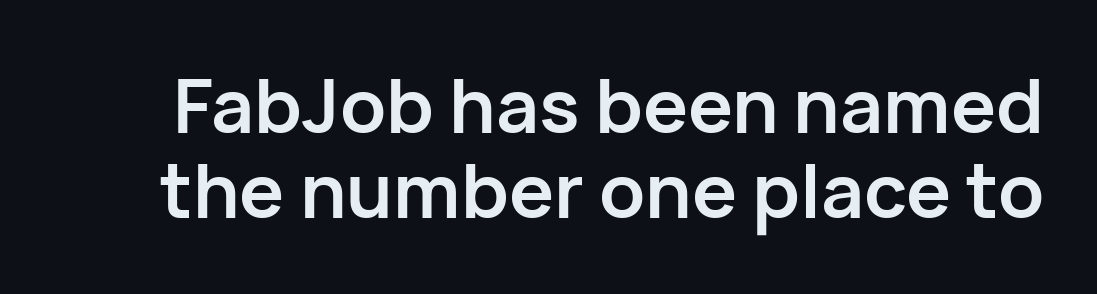
The image shows 75 px semibold sans-serif type, upright; set tight line spacing (1.13x), normal letter spacing, not underlined; low stroke contrast and a medium x-height.
